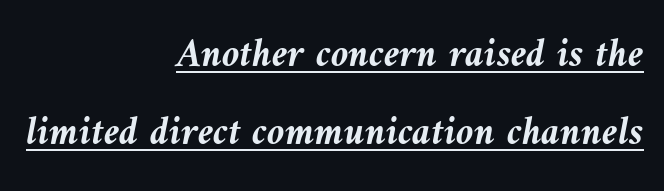
{"italic": "yes", "lean": "left", "slant_degrees": 9, "bold": "yes", "weight": "semibold", "width": "normal", "stroke_contrast": "medium", "x_height": "medium", "monospaced": "no", "underline": "yes", "align": "right", "line_spacing": "loose", "line_spacing_ratio": 1.95, "letter_spacing": "normal", "letter_spacing_em": 0.0, "glyph_px": 40}
